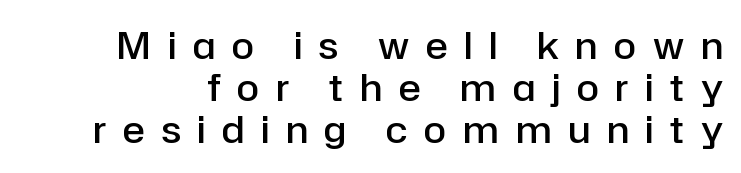
Q: Is the text bold? A: Semi-bold.
Q: Is the text italic (slanted)? A: No, it is upright.
Q: Is the typeface a serif or a sans-serif typeface? A: Sans-serif.
Q: Is the text underlined? A: No.
Q: Is the spacing between letters normal or unusually wide? A: Unusually wide.
Q: Is the spacing between lines tight, normal or loose? A: Tight.
Q: Width (condensed, normal, or wide)? A: Normal.
Q: Stroke contrast? A: Low.
Q: x-height? A: Medium.
Q: Monospaced? A: No.
